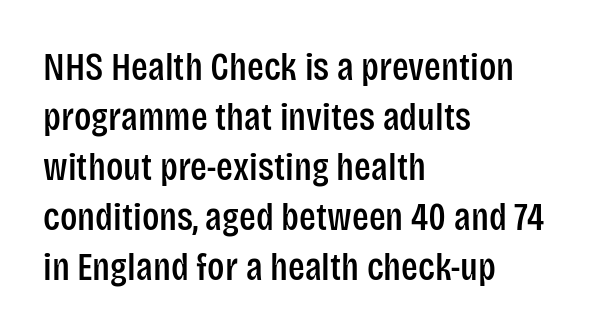
{"serif": "no", "italic": "no", "width": "condensed", "stroke_contrast": "low", "x_height": "large", "monospaced": "no", "underline": "no", "align": "left", "line_spacing": "normal", "line_spacing_ratio": 1.28, "letter_spacing": "normal", "letter_spacing_em": 0.0, "glyph_px": 39}
